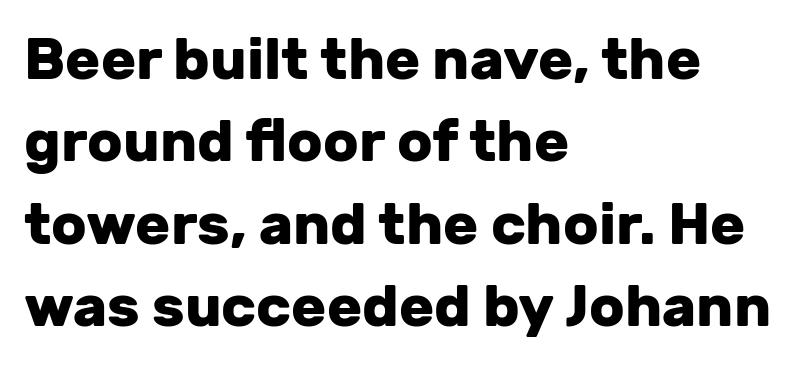
{"serif": "no", "italic": "no", "bold": "yes", "weight": "heavy", "width": "normal", "stroke_contrast": "low", "x_height": "medium", "monospaced": "no", "underline": "no", "align": "left", "line_spacing": "normal", "line_spacing_ratio": 1.42, "letter_spacing": "normal", "letter_spacing_em": 0.0, "glyph_px": 58}
